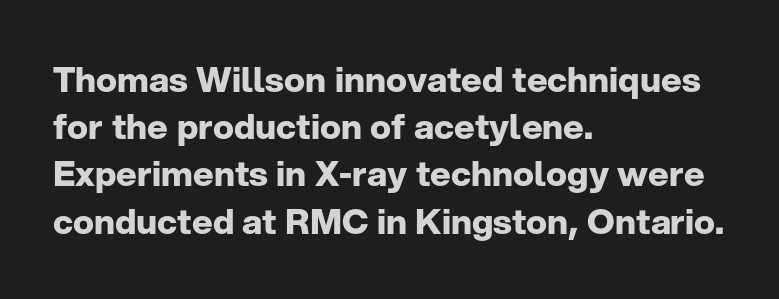
Proportional: the letters do not fall into vertical columns. The designer went with a sans here, leaving each stem footless. The leading is moderate, giving the passage an even texture. Ordinary non-slanted type is in use.
